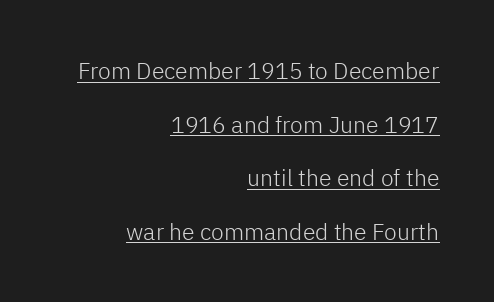
{"italic": "no", "bold": "no", "underline": "yes", "align": "right", "line_spacing": "loose", "line_spacing_ratio": 2.33, "letter_spacing": "normal", "letter_spacing_em": 0.0, "glyph_px": 23}
